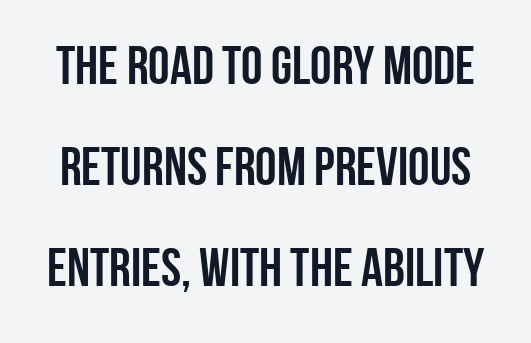
{"serif": "no", "italic": "no", "bold": "yes", "weight": "semibold", "width": "condensed", "stroke_contrast": "low", "x_height": "large", "monospaced": "no", "underline": "no", "line_spacing_ratio": 1.87, "letter_spacing": "normal", "letter_spacing_em": 0.0, "glyph_px": 54}
